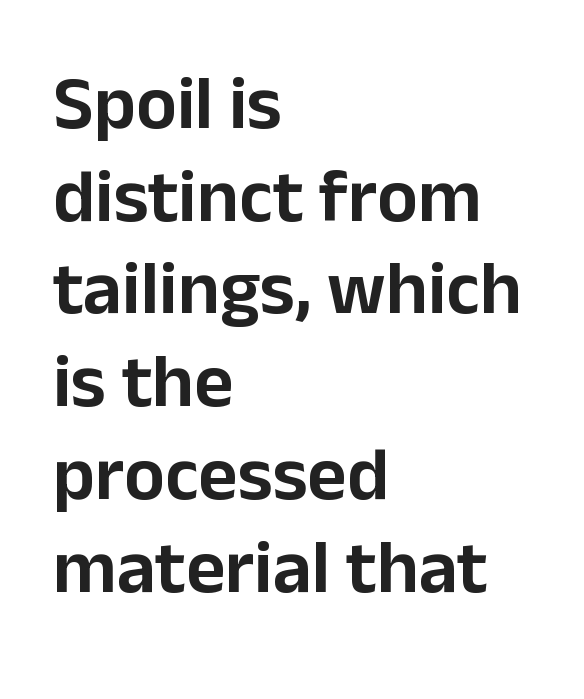
{"serif": "no", "italic": "no", "width": "normal", "stroke_contrast": "low", "x_height": "medium", "monospaced": "no", "underline": "no", "align": "left", "line_spacing_ratio": 1.22, "letter_spacing": "normal", "letter_spacing_em": 0.0, "glyph_px": 76}
